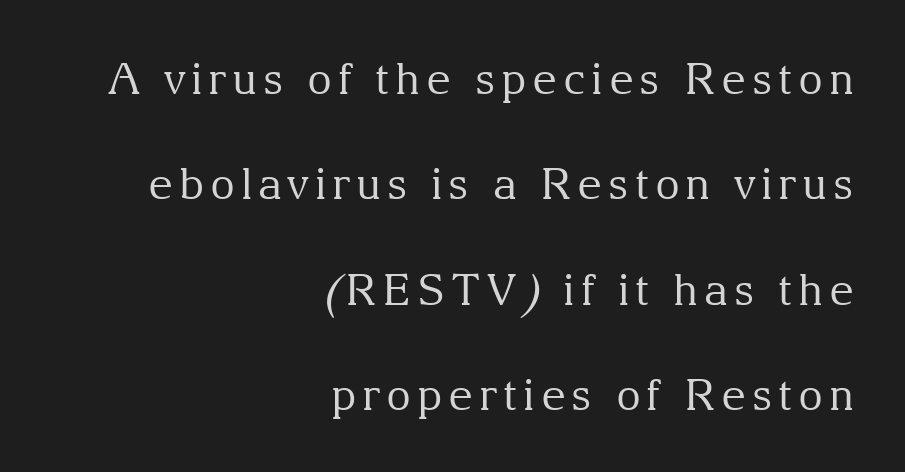
Here the designer chose a conventional face with non-uniform glyph widths. Bare-footed words on every line. A typesetter would call this leading open, well beyond the default. Posture: vertical. A typesetter would label this face a serif. Weight: not bold — regular or lighter.
